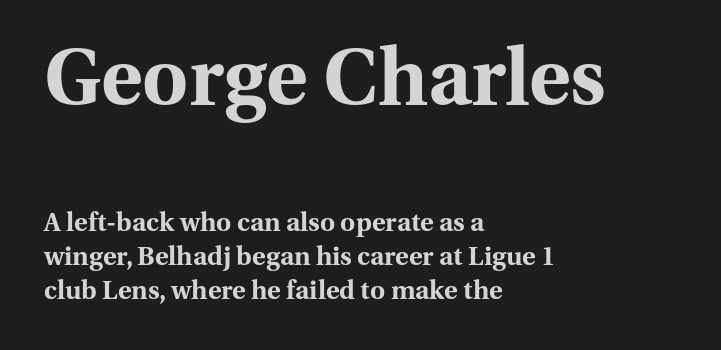
The paragraph has a hard left edge and a soft right edge. The letters advance in unequal steps, a hallmark of proportional type. Quick note: not italic, upright. Notice how descenders clear the ascenders below comfortably — that's standard leading.
